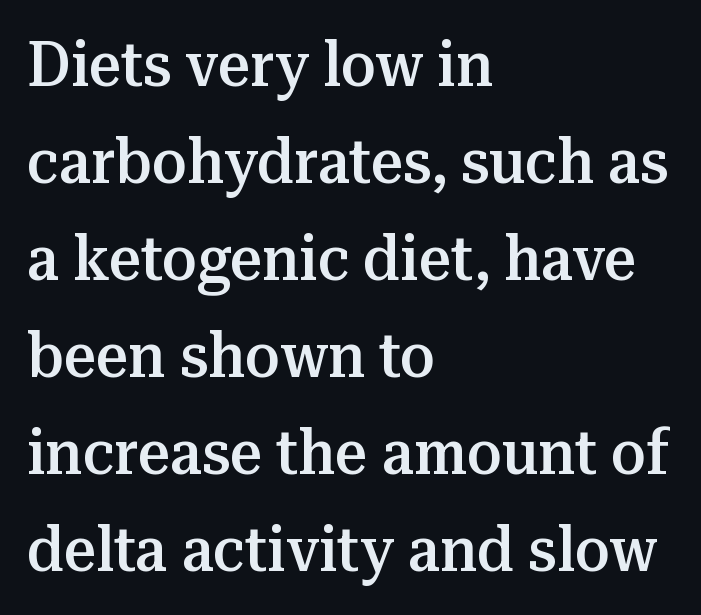
The image shows 63 px semibold serif type, upright; set left-aligned, normal line spacing (1.54x), normal letter spacing, not underlined; medium stroke contrast and a medium x-height.
